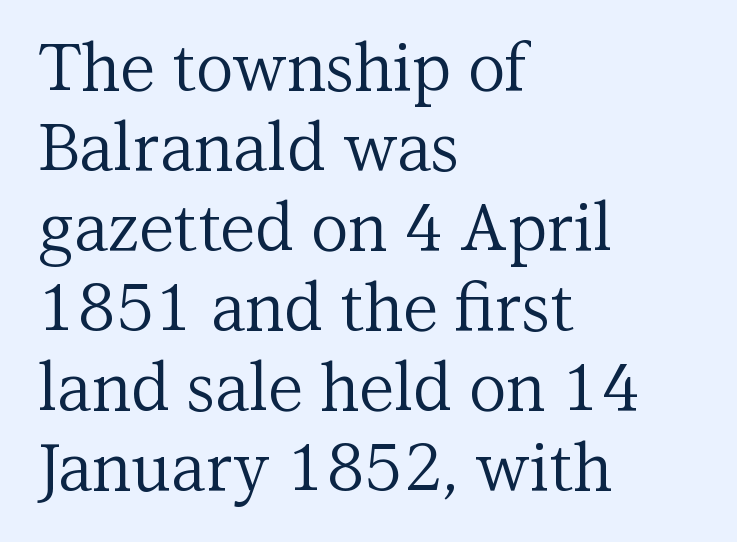
The image shows 65 px regular-weight serif type, upright; set left-aligned, line spacing 1.23x, normal letter spacing, not underlined; medium stroke contrast and a medium x-height.
